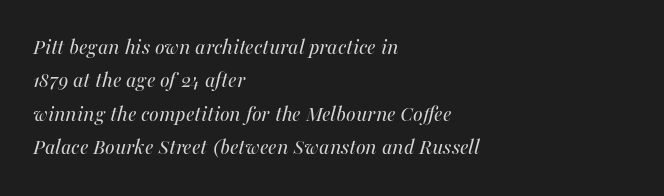
The image shows 23 px text type, italic (leaning right); set left-aligned, normal line spacing (1.45x), normal letter spacing, not underlined.
